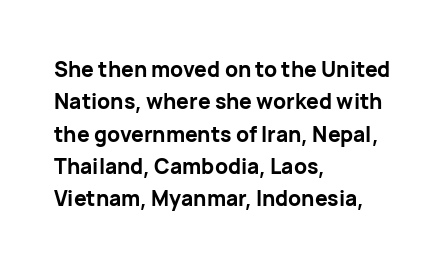
Unlike italic type, these characters show no tilt at all. Line starts are locked; line ends wander. Characters follow at the spacing the type designer built in. On the weight axis this lands at bold, roughly 700. The passage shown is not underscored anywhere.
